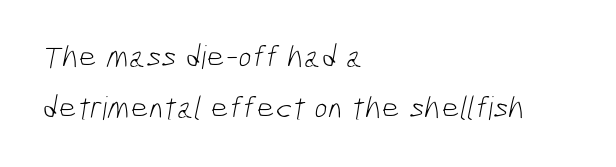
{"serif": "no", "bold": "no", "weight": "light", "width": "condensed", "stroke_contrast": "low", "x_height": "medium", "monospaced": "no", "underline": "no", "align": "left", "line_spacing": "normal", "line_spacing_ratio": 1.6, "letter_spacing": "normal", "letter_spacing_em": 0.0, "glyph_px": 32}
